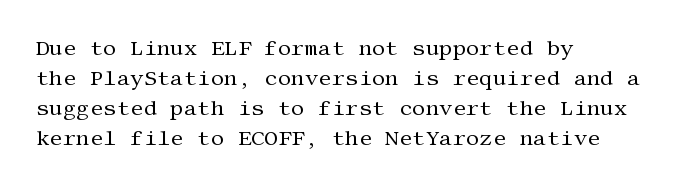
{"italic": "no", "bold": "no", "underline": "no", "align": "left", "line_spacing": "normal", "line_spacing_ratio": 1.43, "letter_spacing": "normal", "letter_spacing_em": 0.0, "glyph_px": 21}
